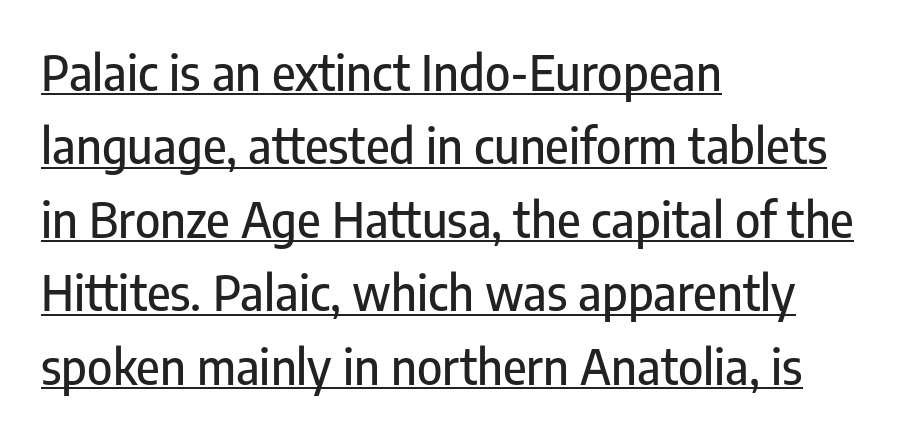
Q: Is the text italic (slanted)? A: No, it is upright.
Q: Is the typeface a serif or a sans-serif typeface? A: Sans-serif.
Q: Is the text underlined? A: Yes.
Q: How is the paragraph aligned? A: Left-aligned.
Q: Is the spacing between letters normal or unusually wide? A: Normal.
Q: Is the spacing between lines tight, normal or loose? A: Normal.
Q: Width (condensed, normal, or wide)? A: Condensed.
Q: Stroke contrast? A: Low.
Q: x-height? A: Medium.
Q: Monospaced? A: No.
